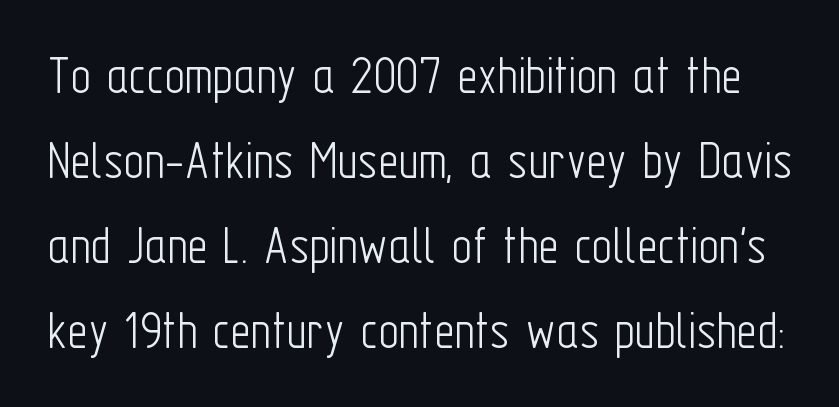
Check under the words: just untouched page. Compared with a typical body face, this is equally light or lighter still. Reading down the column, the eye jumps a familiar distance to each next line. Serif or sans? Sans — the stroke terminals are bare.
